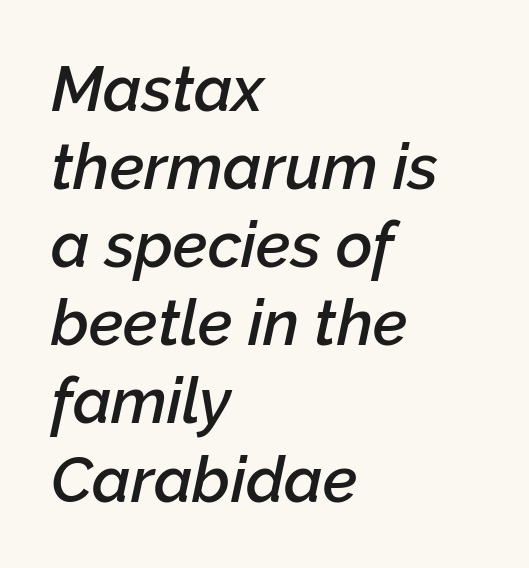
The image shows 63 px semibold type, italic (leaning right); set left-aligned, line spacing 1.24x, normal letter spacing, not underlined; low stroke contrast and a medium x-height.
